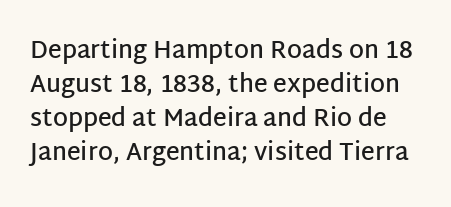
Q: Is the text bold? A: Semi-bold.
Q: Is the text italic (slanted)? A: No, it is upright.
Q: Is the text underlined? A: No.
Q: Is the spacing between letters normal or unusually wide? A: Normal.
Q: Is the spacing between lines tight, normal or loose? A: Normal.
